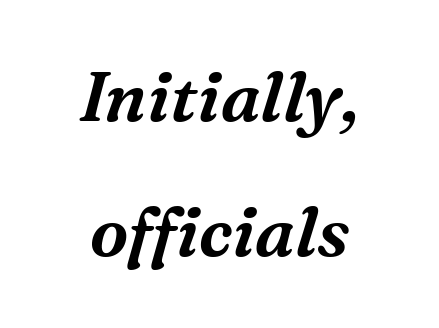
The image shows 69 px serif type, italic (leaning right); set centered, loose line spacing (1.96x), normal letter spacing, not underlined; medium stroke contrast and a medium x-height.
